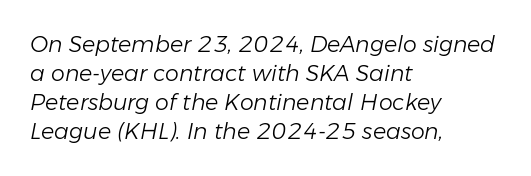
Here the glyphs are tracked normally, forming tight word shapes. The passage shown leans; its letterforms are oblique. Leftover space on each line is placed entirely after the last word. Does the leading feel generous? No, just average. The font is comparable to plain body text, perhaps lighter. Underline: absent.
